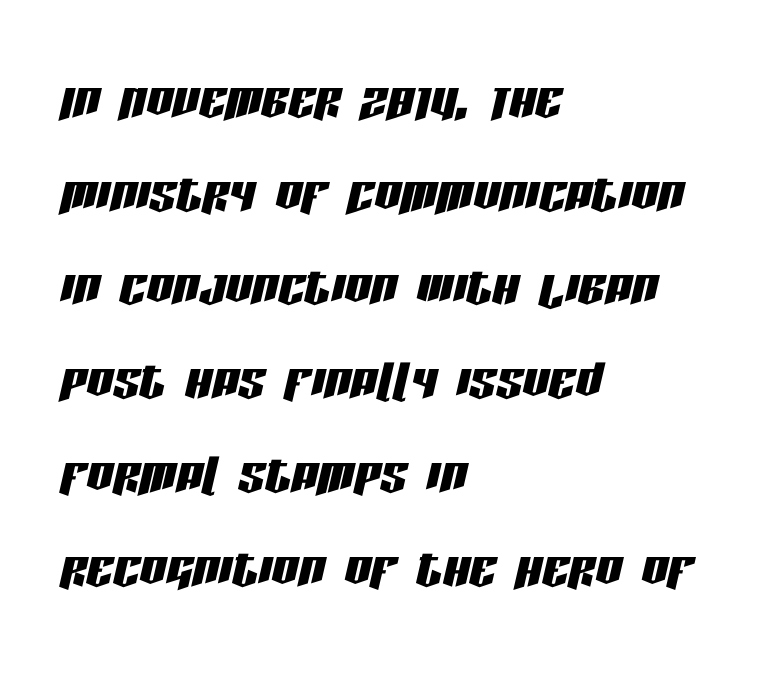
{"italic": "yes", "lean": "right", "slant_degrees": 13, "width": "condensed", "stroke_contrast": "low", "x_height": "large", "monospaced": "no", "underline": "no", "align": "left", "line_spacing": "normal", "line_spacing_ratio": 1.42, "letter_spacing": "normal", "letter_spacing_em": 0.0, "glyph_px": 66}
